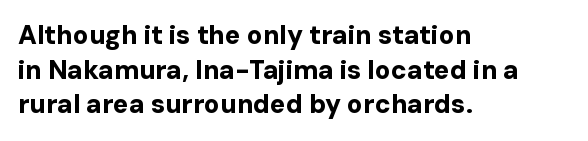
The image shows 26 px bold type, upright; set left-aligned, normal line spacing (1.33x), normal letter spacing, not underlined.
